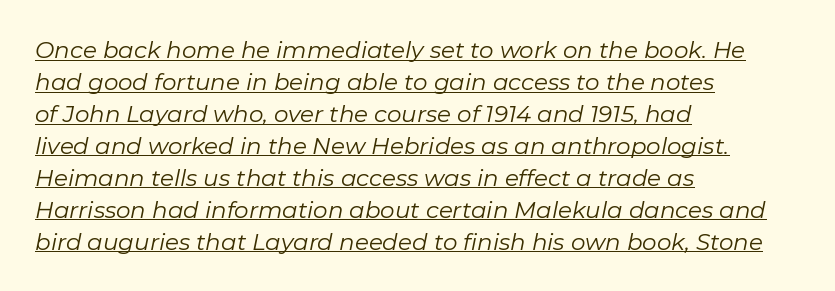
Q: Is the text bold? A: No.
Q: Is the text italic (slanted)? A: Yes, it leans right by about 11 degrees.
Q: Is the text underlined? A: Yes.
Q: How is the paragraph aligned? A: Left-aligned.
Q: Is the spacing between letters normal or unusually wide? A: Normal.
Q: Is the spacing between lines tight, normal or loose? A: Normal.
